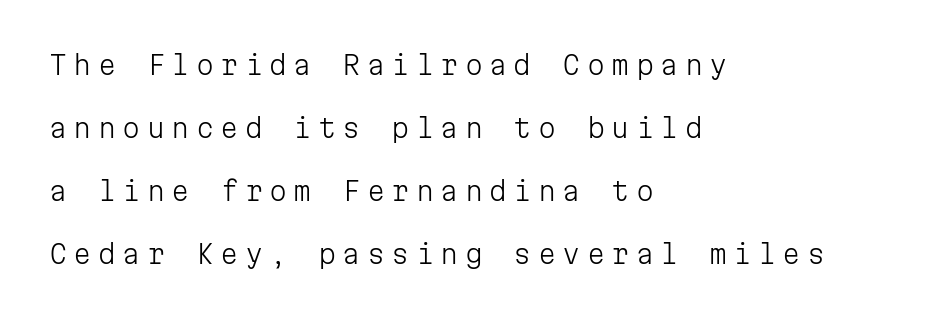
Q: Is the text bold? A: No.
Q: Is the text italic (slanted)? A: No, it is upright.
Q: Is the text underlined? A: No.
Q: How is the paragraph aligned? A: Left-aligned.
Q: Is the spacing between letters normal or unusually wide? A: Unusually wide.
Q: Is the spacing between lines tight, normal or loose? A: Loose.
